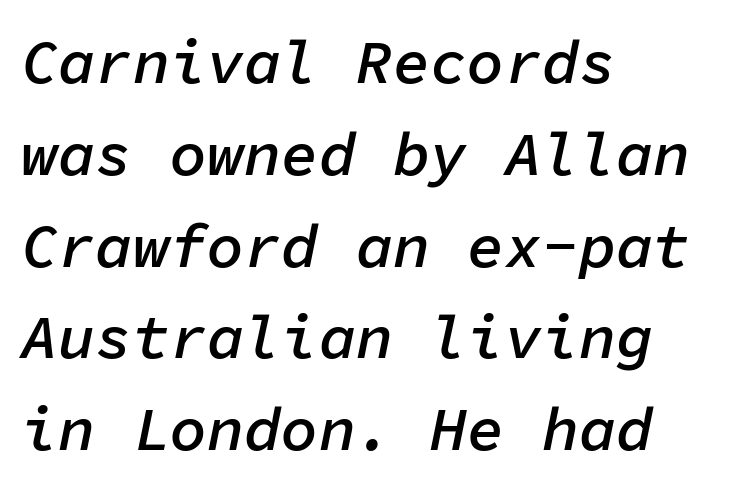
{"italic": "yes", "lean": "right", "slant_degrees": 11, "bold": "semi", "weight": "semibold", "width": "normal", "stroke_contrast": "low", "x_height": "medium", "monospaced": "yes", "underline": "no", "align": "left", "line_spacing": "normal", "line_spacing_ratio": 1.48, "letter_spacing": "normal", "letter_spacing_em": 0.0, "glyph_px": 62}
